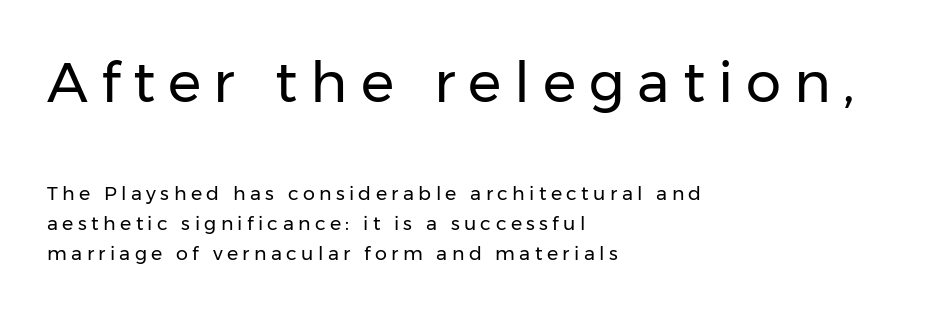
The font's upright variant was chosen for this text. Top chunk: large. Bottom chunk: small. Layout note: lines flush left. On a weight scale, this lands at 450 or below. Type without underlining.
